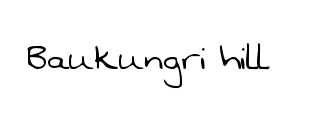
The image shows 43 px light sans-serif type; set normal letter spacing, not underlined; low stroke contrast and a medium x-height.
